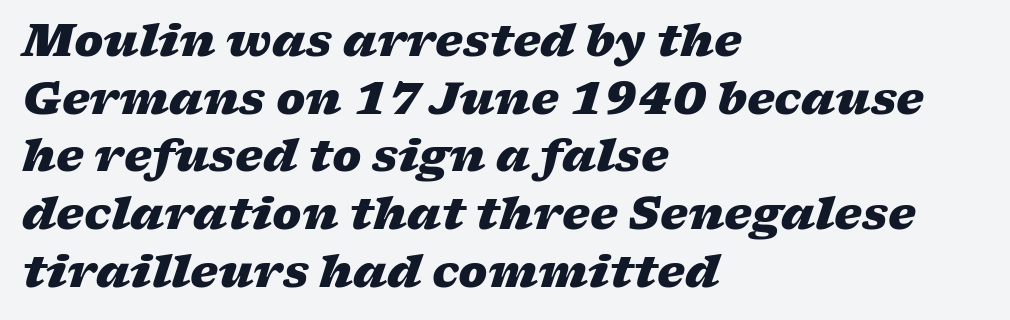
Q: Is the text bold? A: Yes.
Q: Is the text italic (slanted)? A: Yes, it leans right by about 17 degrees.
Q: Is the text underlined? A: No.
Q: How is the paragraph aligned? A: Left-aligned.
Q: Is the spacing between letters normal or unusually wide? A: Normal.
Q: Is the spacing between lines tight, normal or loose? A: Normal.
Q: Width (condensed, normal, or wide)? A: Wide.
Q: Stroke contrast? A: Low.
Q: x-height? A: Medium.
Q: Monospaced? A: No.
